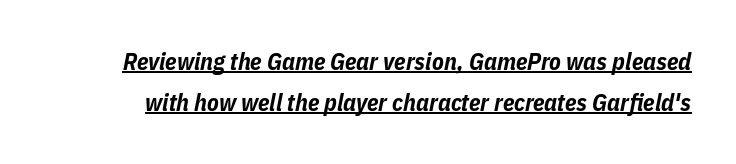
Students, observe the line beneath the letters — that is underlining. This sample uses an oblique cut, with every glyph tilted off the vertical. The letterforms sit shoulder to shoulder at normal distance. Notice how thick the strokes are: this is what a full bold looks like.
